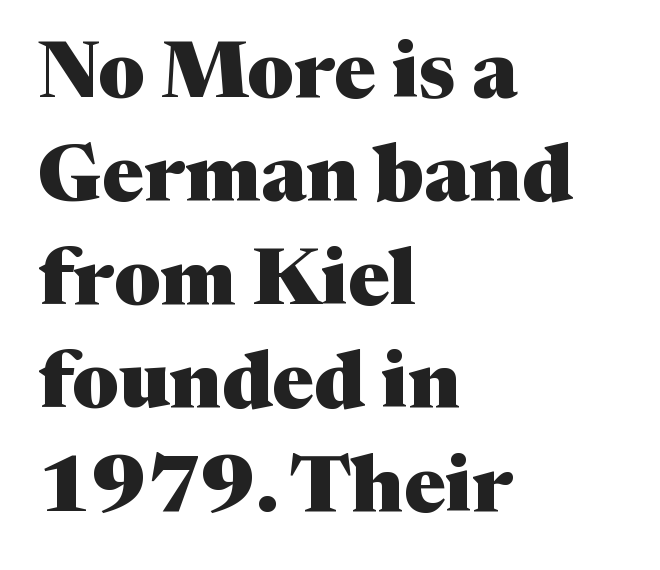
{"serif": "yes", "italic": "no", "bold": "yes", "weight": "heavy", "width": "normal", "stroke_contrast": "medium", "x_height": "medium", "monospaced": "no", "underline": "no", "align": "left", "line_spacing": "normal", "line_spacing_ratio": 1.31, "letter_spacing": "normal", "letter_spacing_em": 0.0, "glyph_px": 79}
